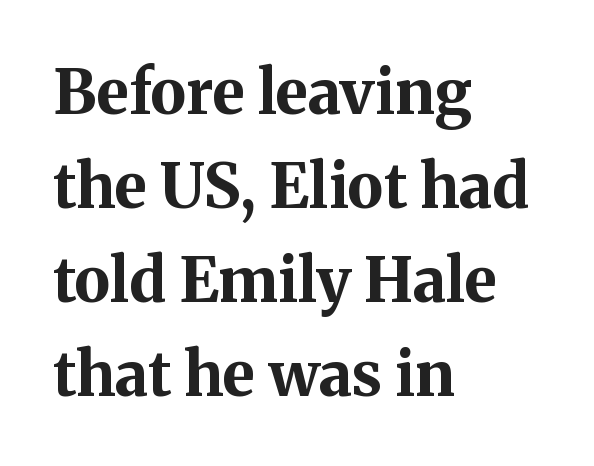
Q: Is the text bold? A: Yes.
Q: Is the text italic (slanted)? A: No, it is upright.
Q: Is the typeface a serif or a sans-serif typeface? A: Serif.
Q: Is the text underlined? A: No.
Q: How is the paragraph aligned? A: Left-aligned.
Q: Is the spacing between letters normal or unusually wide? A: Normal.
Q: Is the spacing between lines tight, normal or loose? A: Normal.
Q: Width (condensed, normal, or wide)? A: Normal.
Q: Stroke contrast? A: Medium.
Q: x-height? A: Medium.
Q: Monospaced? A: No.
